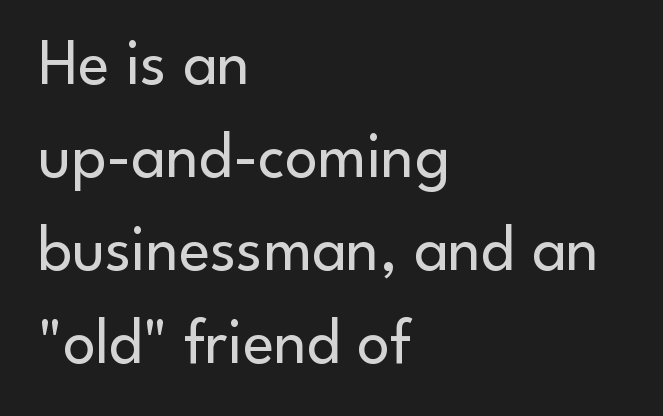
Here the glyphs are tracked normally, forming tight word shapes. The baseline area is clear. In terms of posture, this sample is upright. On a weight scale, this lands at 450 or below. The rendering anchors every line to the left-hand side.
